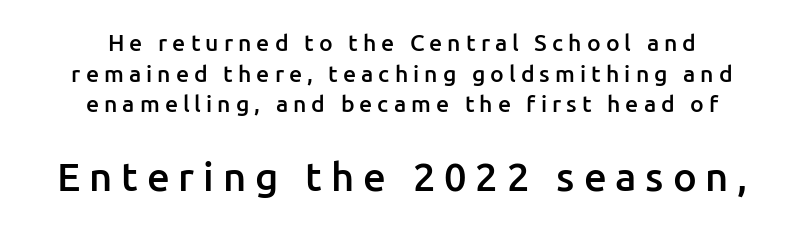
Q: Is the text bold? A: Semi-bold.
Q: Is the text italic (slanted)? A: No, it is upright.
Q: Is the typeface a serif or a sans-serif typeface? A: Sans-serif.
Q: Is the text underlined? A: No.
Q: How is the paragraph aligned? A: Centered.
Q: Is the spacing between letters normal or unusually wide? A: Unusually wide.
Q: Is the spacing between lines tight, normal or loose? A: Normal.
Q: Which block of text is set in a larger size, the first (top) or the second (bottom)? A: The second (bottom) one.
Q: Width (condensed, normal, or wide)? A: Normal.
Q: Stroke contrast? A: Low.
Q: x-height? A: Medium.
Q: Monospaced? A: No.
